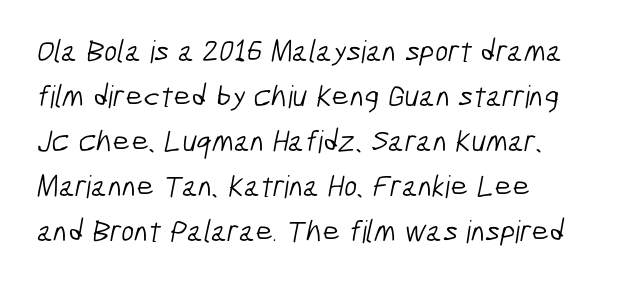
Vertically, the passage feels balanced, rows spaced as you'd expect. The gaps between neighbouring characters are ordinary and unremarkable. The foot of each line stays bare and open. Ink coverage per letter is moderate at most. Do the characters align in a grid? No, the font is proportional. This is sans-serif lettering, the kind often seen on screens and signage.
